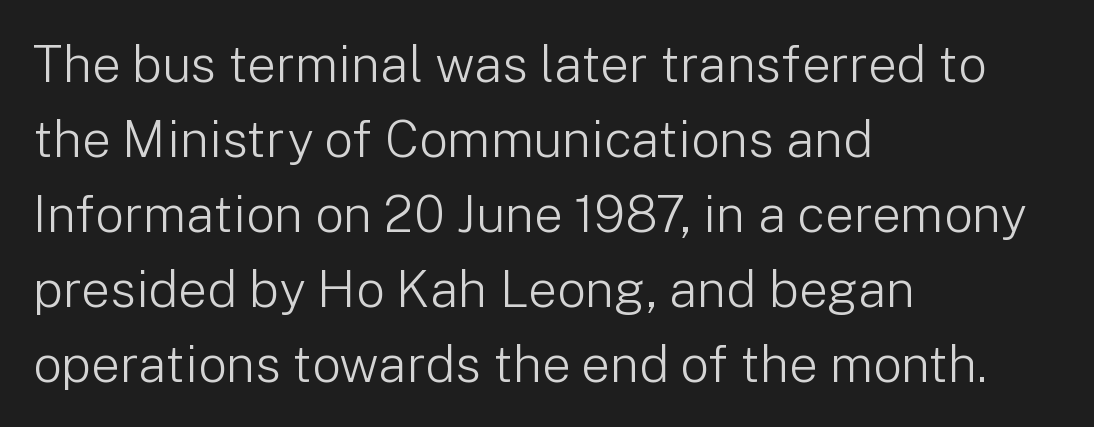
The image shows 51 px light sans-serif type, upright; set left-aligned, normal line spacing (1.47x), normal letter spacing, not underlined; low stroke contrast and a medium x-height.
